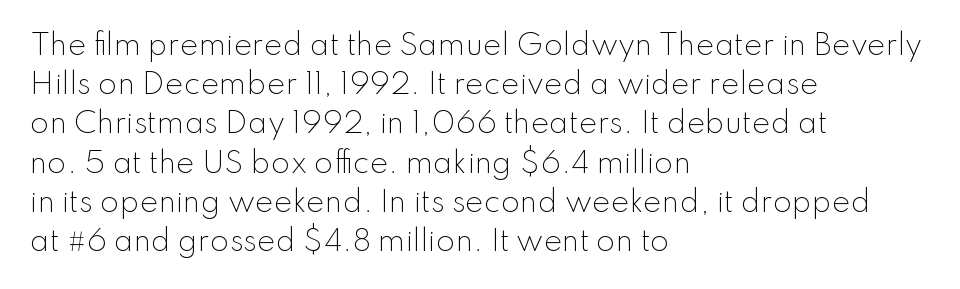
The image shows 28 px light sans-serif type, upright; set left-aligned, normal line spacing (1.4x), normal letter spacing, not underlined; low stroke contrast and a small x-height.
